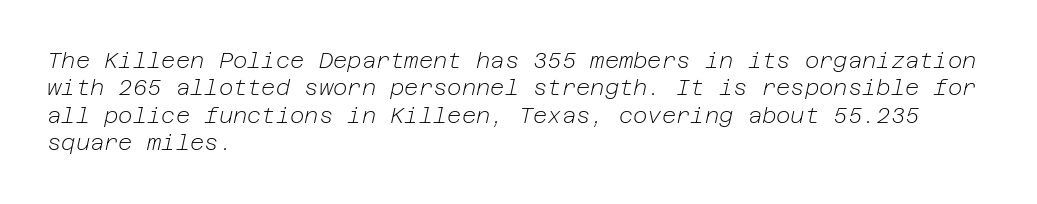
Honestly, the letter spacing is just normal — you wouldn't notice it. Caption: multi-line text, flush left, ragged right. Nobody drew a line under any word here. Successive baselines arrive at the customary interval.
